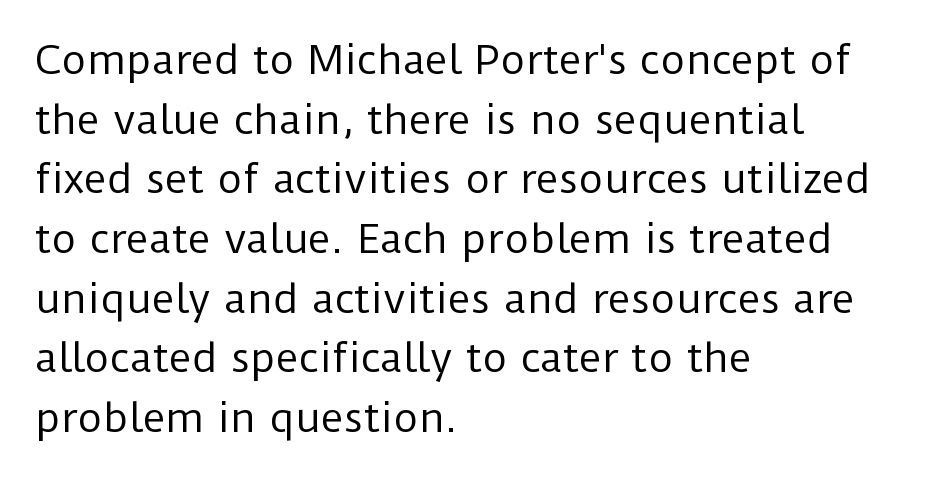
{"serif": "no", "italic": "no", "bold": "no", "weight": "regular", "width": "normal", "stroke_contrast": "low", "x_height": "medium", "monospaced": "no", "underline": "no", "align": "left", "line_spacing": "normal", "line_spacing_ratio": 1.53, "letter_spacing": "normal", "letter_spacing_em": 0.0, "glyph_px": 39}
